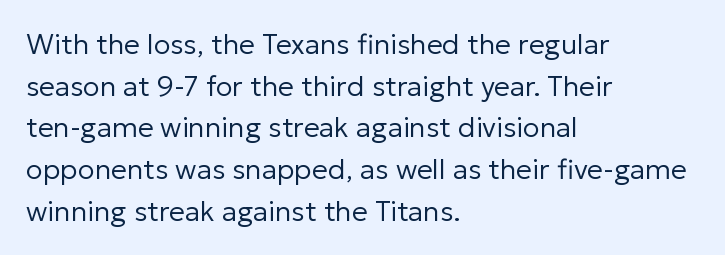
Q: Is the text bold? A: No.
Q: Is the text italic (slanted)? A: No, it is upright.
Q: Is the typeface a serif or a sans-serif typeface? A: Sans-serif.
Q: Is the text underlined? A: No.
Q: How is the paragraph aligned? A: Left-aligned.
Q: Is the spacing between letters normal or unusually wide? A: Normal.
Q: Is the spacing between lines tight, normal or loose? A: Normal.
Q: Width (condensed, normal, or wide)? A: Normal.
Q: Stroke contrast? A: Low.
Q: x-height? A: Medium.
Q: Monospaced? A: No.
